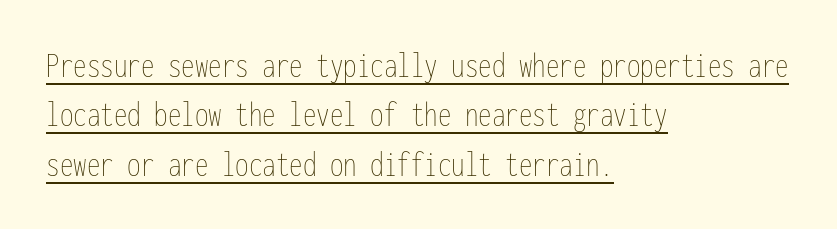
Q: Is the text bold? A: No.
Q: Is the text italic (slanted)? A: No, it is upright.
Q: Is the text underlined? A: Yes.
Q: How is the paragraph aligned? A: Left-aligned.
Q: Is the spacing between letters normal or unusually wide? A: Normal.
Q: Is the spacing between lines tight, normal or loose? A: Normal.
Q: Width (condensed, normal, or wide)? A: Condensed.
Q: Stroke contrast? A: Low.
Q: x-height? A: Medium.
Q: Monospaced? A: Yes.
